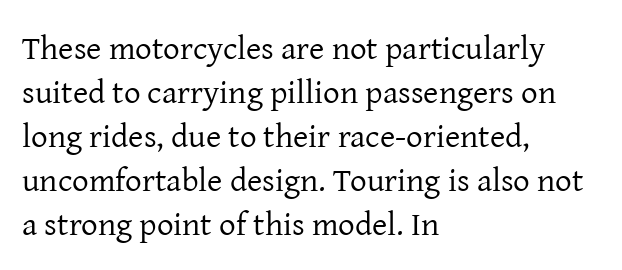
Q: Is the text bold? A: No.
Q: Is the text italic (slanted)? A: No, it is upright.
Q: Is the typeface a serif or a sans-serif typeface? A: Serif.
Q: Is the text underlined? A: No.
Q: How is the paragraph aligned? A: Left-aligned.
Q: Is the spacing between letters normal or unusually wide? A: Normal.
Q: Is the spacing between lines tight, normal or loose? A: Normal.
Q: Width (condensed, normal, or wide)? A: Normal.
Q: Stroke contrast? A: Low.
Q: x-height? A: Medium.
Q: Monospaced? A: No.
